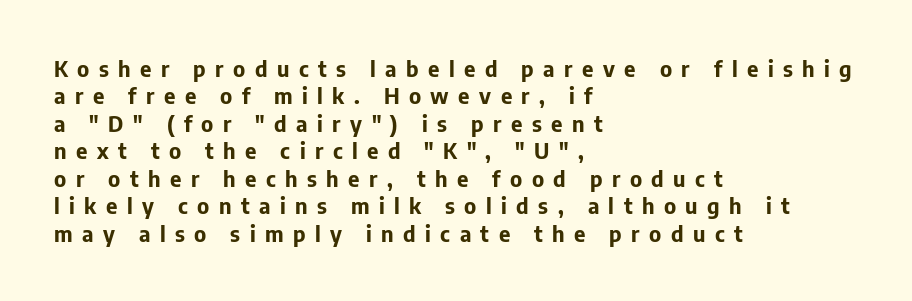
The image shows 22 px bold type, upright; set left-aligned, normal line spacing (1.25x), unusually wide letter spacing (+0.43 em), not underlined.
